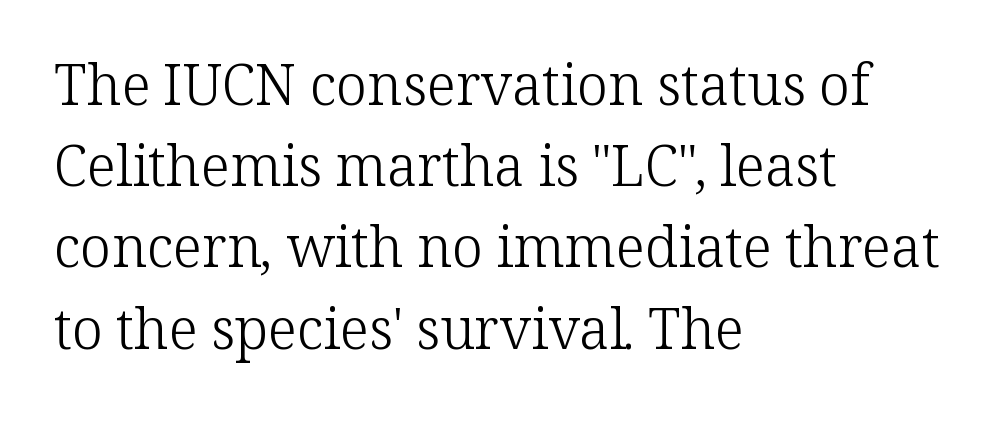
{"serif": "yes", "italic": "no", "bold": "no", "weight": "light", "width": "normal", "stroke_contrast": "low", "x_height": "medium", "monospaced": "no", "underline": "no", "align": "left", "line_spacing": "normal", "line_spacing_ratio": 1.45, "letter_spacing": "normal", "letter_spacing_em": 0.0, "glyph_px": 56}
